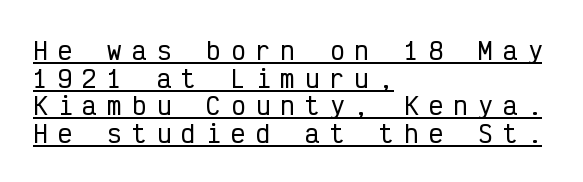
The image shows 24 px text type, upright; set left-aligned, tight line spacing (1.15x), unusually wide letter spacing (+0.43 em), underlined.
